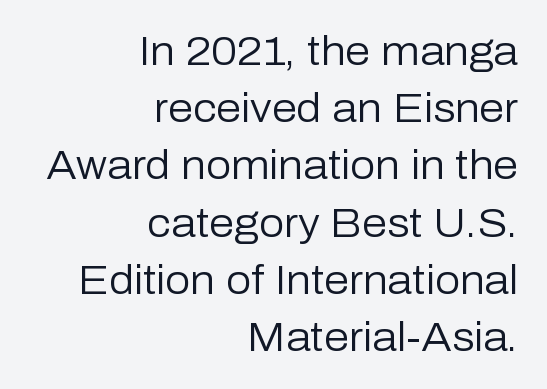
The image shows 40 px regular-weight sans-serif type, upright; set right-aligned, normal line spacing (1.43x), normal letter spacing, not underlined; low stroke contrast and a medium x-height.
